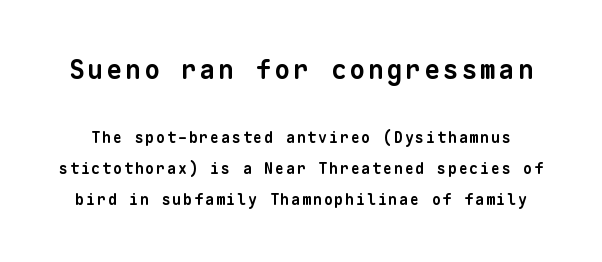
The image shows 26 px bold type; set loose line spacing (2.07x), not underlined; the first (top) block is 1.73x larger.
